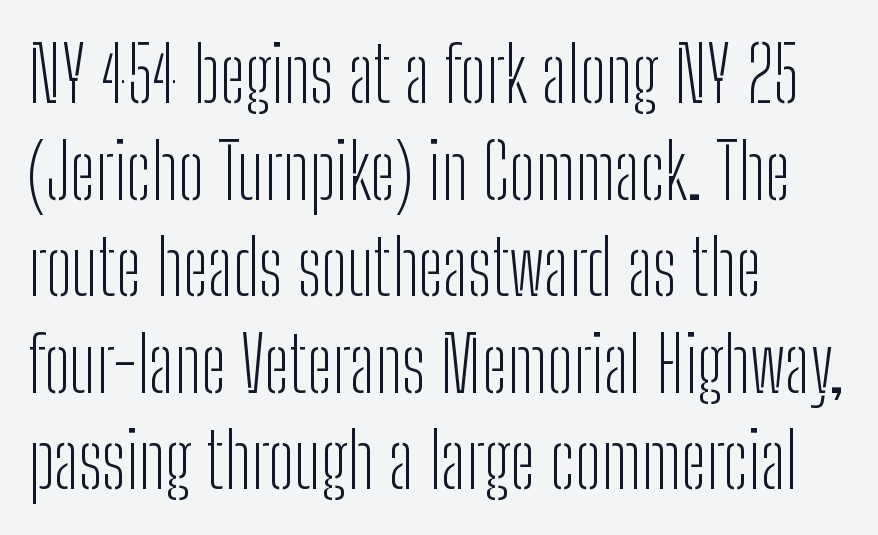
{"serif": "no", "italic": "no", "bold": "no", "weight": "light", "width": "condensed", "stroke_contrast": "low", "x_height": "medium", "monospaced": "no", "underline": "no", "align": "left", "line_spacing": "normal", "line_spacing_ratio": 1.27, "letter_spacing": "normal", "letter_spacing_em": 0.0, "glyph_px": 76}
